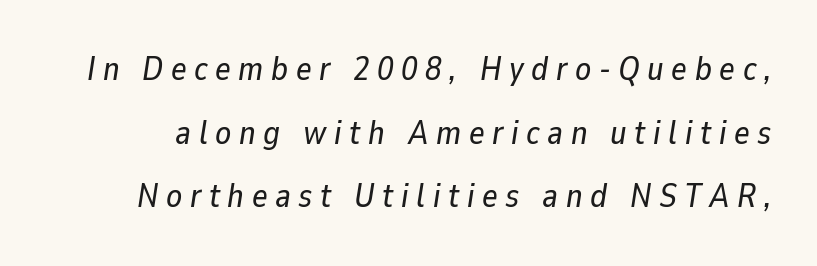
Q: Is the text italic (slanted)? A: Yes, it leans right by about 9 degrees.
Q: Is the text underlined? A: No.
Q: Is the spacing between letters normal or unusually wide? A: Unusually wide.
Q: Is the spacing between lines tight, normal or loose? A: Loose.
Q: Width (condensed, normal, or wide)? A: Normal.
Q: Stroke contrast? A: Low.
Q: x-height? A: Medium.
Q: Monospaced? A: No.
